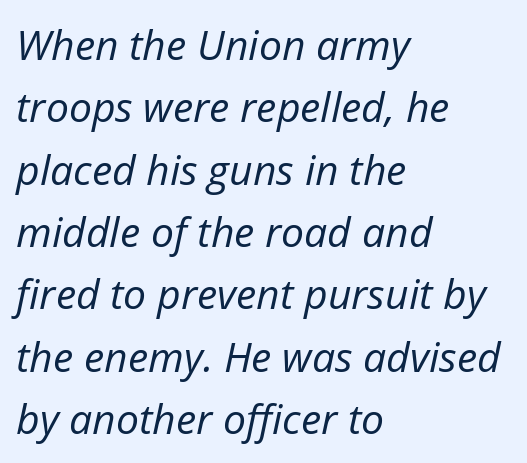
The glyphs are unaccompanied by any horizontal stroke below them. A normal amount of white space separates one row of letters from the next. Italic? Definitely — the glyphs are oblique. The horizontal fit of the characters is conventional and even.
